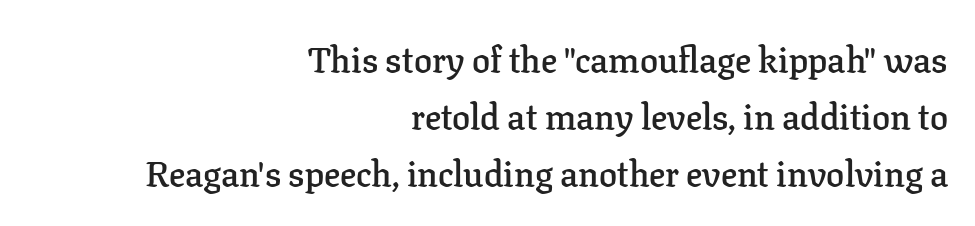
{"serif": "yes", "italic": "no", "bold": "semi", "weight": "semibold", "width": "normal", "stroke_contrast": "low", "x_height": "medium", "monospaced": "no", "underline": "no", "align": "right", "line_spacing": "normal", "line_spacing_ratio": 1.59, "letter_spacing": "normal", "letter_spacing_em": 0.0, "glyph_px": 36}
